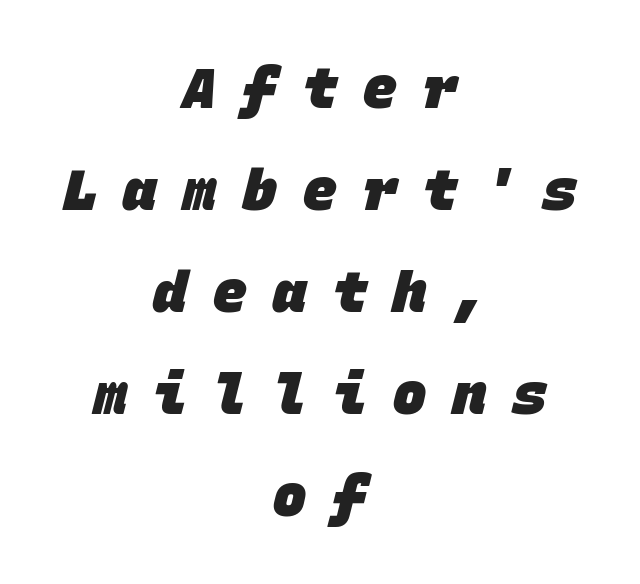
Stroke terminals: plain, sans-serif. The glyphs have the mass of a bold cut. Is this a fixed-width face? Yes — each glyph sits in an identical cell. Check the space under the baseline: it is left empty. This sample is center-justified, so both line endings float freely.
